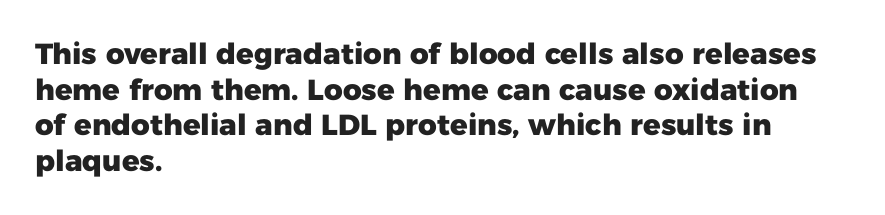
{"serif": "no", "italic": "no", "bold": "yes", "weight": "heavy", "width": "normal", "stroke_contrast": "low", "x_height": "medium", "monospaced": "no", "underline": "no", "align": "left", "line_spacing_ratio": 1.23, "letter_spacing": "normal", "letter_spacing_em": 0.0, "glyph_px": 29}
